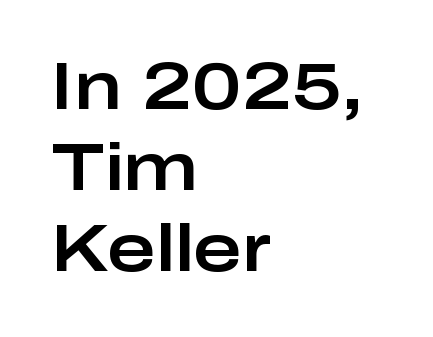
Q: Is the text italic (slanted)? A: No, it is upright.
Q: Is the typeface a serif or a sans-serif typeface? A: Sans-serif.
Q: Is the text underlined? A: No.
Q: How is the paragraph aligned? A: Left-aligned.
Q: Is the spacing between letters normal or unusually wide? A: Normal.
Q: Width (condensed, normal, or wide)? A: Wide.
Q: Stroke contrast? A: Low.
Q: x-height? A: Medium.
Q: Monospaced? A: No.
